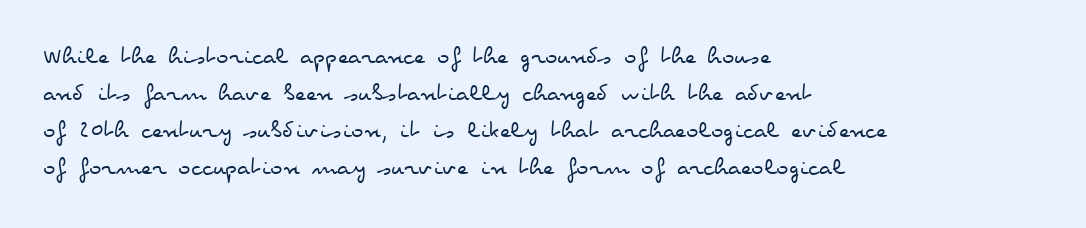
{"italic": "no", "bold": "no", "underline": "no", "align": "left", "line_spacing": "normal", "line_spacing_ratio": 1.42, "letter_spacing": "normal", "letter_spacing_em": 0.0, "glyph_px": 26}
